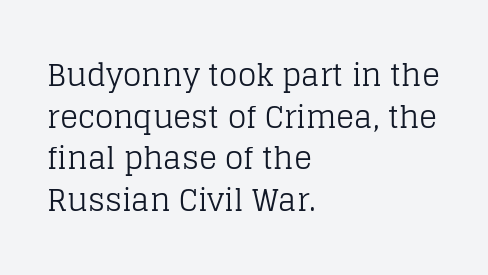
The letters stand straight up with perfectly vertical stems. Underline: absent. Horizontally, the lines are justified to the leading edge only. Varying glyph widths throughout — classic text-font behaviour.
